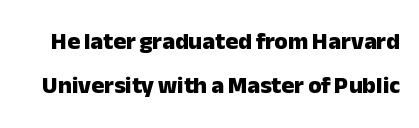
Nobody touched the tracking dial on this one. A typesetter would mark this as roman, not italic. Descender tails drop into unmarked territory. Notice how thick the strokes are: this is what a full bold looks like.
